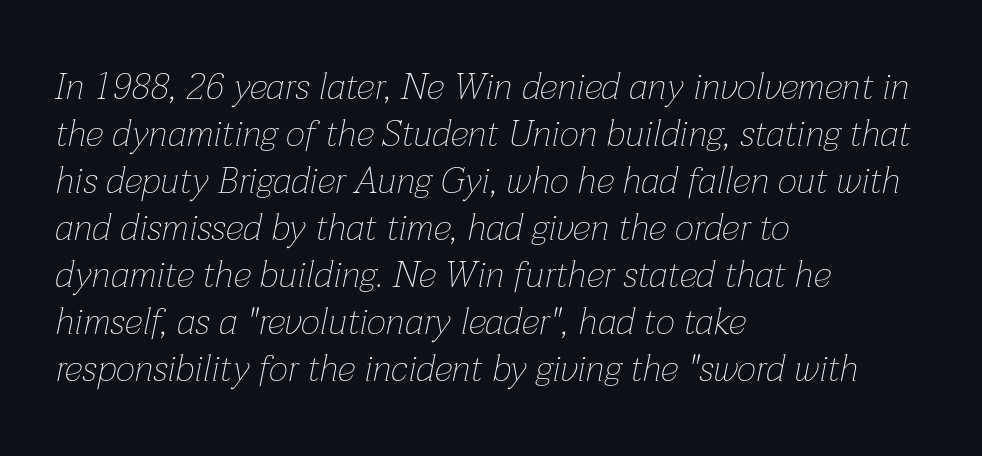
These lines are set flush left with a ragged right edge. Plain, unruled lines of type. Notice how descenders clear the ascenders below comfortably — that's standard leading. Students, note that the glyphs here touch the page at normal intervals. Spacing verdict: proportional, widths tailored to each character. The cut favours lightness, reaching ordinary text weight at its darkest.
